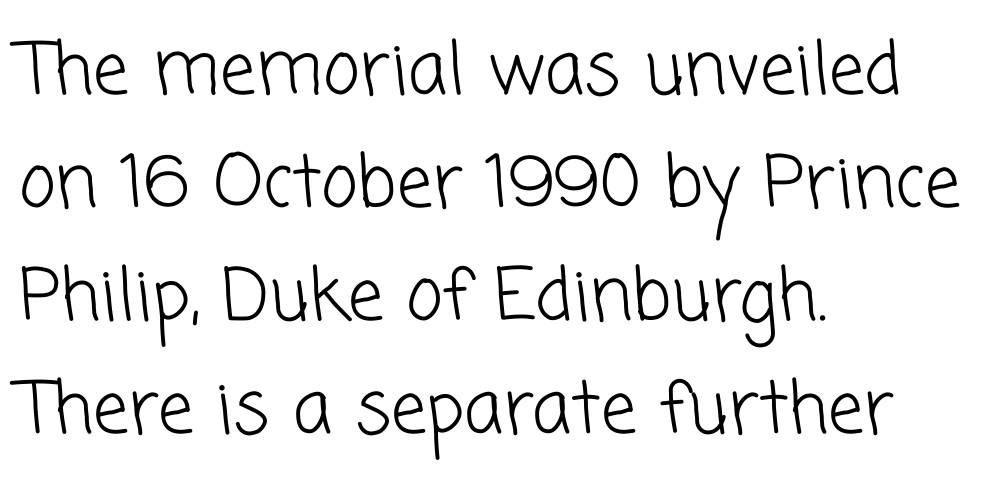
Q: Is the text bold? A: No.
Q: Is the typeface a serif or a sans-serif typeface? A: Sans-serif.
Q: Is the text underlined? A: No.
Q: How is the paragraph aligned? A: Left-aligned.
Q: Is the spacing between letters normal or unusually wide? A: Normal.
Q: Is the spacing between lines tight, normal or loose? A: Normal.
Q: Width (condensed, normal, or wide)? A: Normal.
Q: Stroke contrast? A: Low.
Q: x-height? A: Medium.
Q: Monospaced? A: No.
